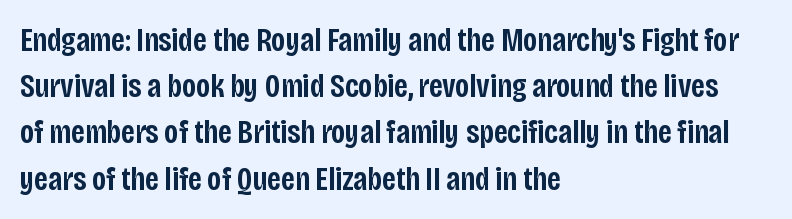
Q: Is the text bold? A: Semi-bold.
Q: Is the text italic (slanted)? A: No, it is upright.
Q: Is the typeface a serif or a sans-serif typeface? A: Sans-serif.
Q: Is the text underlined? A: No.
Q: How is the paragraph aligned? A: Left-aligned.
Q: Is the spacing between letters normal or unusually wide? A: Normal.
Q: Is the spacing between lines tight, normal or loose? A: Normal.
Q: Width (condensed, normal, or wide)? A: Condensed.
Q: Stroke contrast? A: Low.
Q: x-height? A: Large.
Q: Monospaced? A: No.
